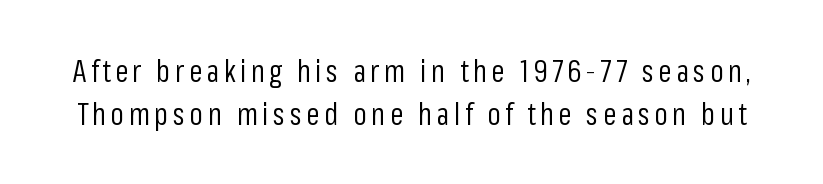
The image shows 30 px regular-weight, condensed sans-serif type, upright; set normal line spacing (1.45x), not underlined; low stroke contrast and a medium x-height.
